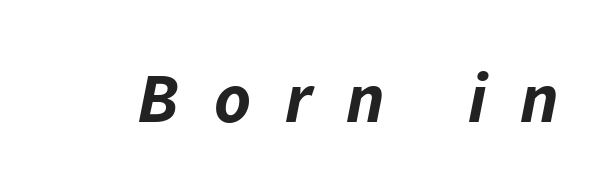
The image shows 70 px bold type, italic (leaning right); set unusually wide letter spacing (+0.49 em), not underlined; low stroke contrast and a medium x-height.
